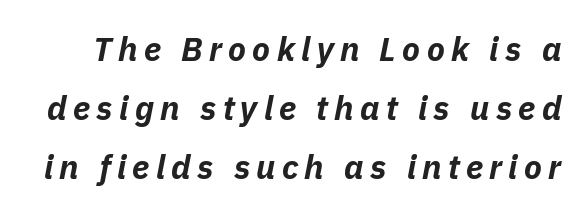
{"italic": "yes", "lean": "right", "slant_degrees": 11, "bold": "yes", "weight": "bold", "width": "normal", "stroke_contrast": "low", "x_height": "medium", "monospaced": "no", "underline": "no", "line_spacing_ratio": 1.79, "glyph_px": 33}
